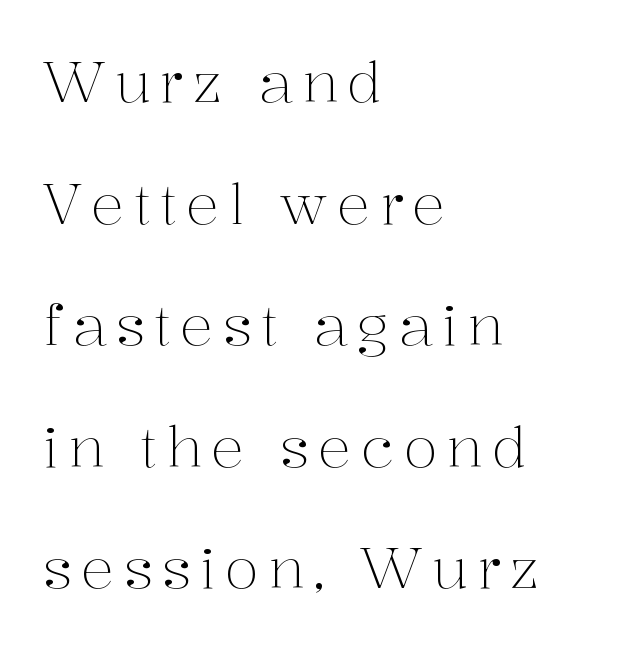
The image shows 56 px light serif type, upright; set left-aligned, loose line spacing (2.17x), not underlined; medium stroke contrast and a medium x-height.
